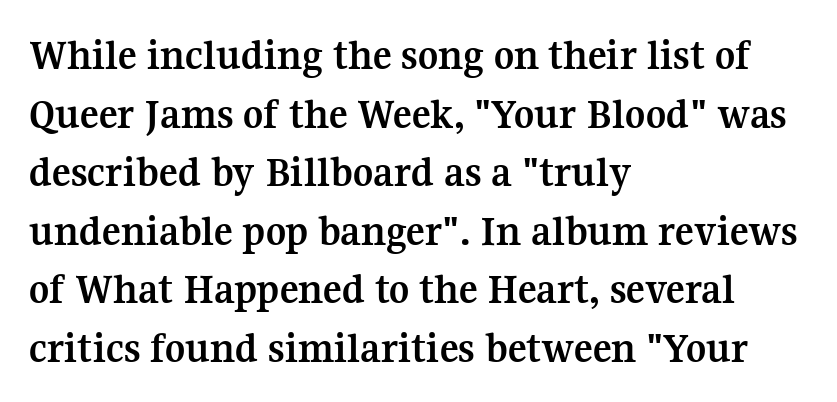
Q: Is the text bold? A: Yes.
Q: Is the text italic (slanted)? A: No, it is upright.
Q: Is the typeface a serif or a sans-serif typeface? A: Serif.
Q: Is the text underlined? A: No.
Q: How is the paragraph aligned? A: Left-aligned.
Q: Is the spacing between letters normal or unusually wide? A: Normal.
Q: Is the spacing between lines tight, normal or loose? A: Normal.
Q: Width (condensed, normal, or wide)? A: Normal.
Q: Stroke contrast? A: Medium.
Q: x-height? A: Medium.
Q: Monospaced? A: No.
